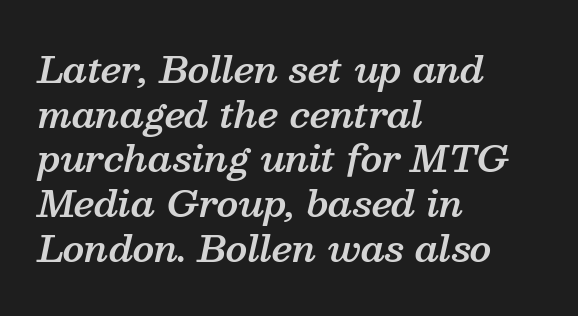
Does extra space separate the letters? No, they use regular spacing. Is the type slanted? Yes — the strokes lean at a clear angle. Look at the bottom of the vertical strokes: they flare into serifs here. These lines are rendered in a variable-pitch font. Unmarked baselines from the first word to the last.
